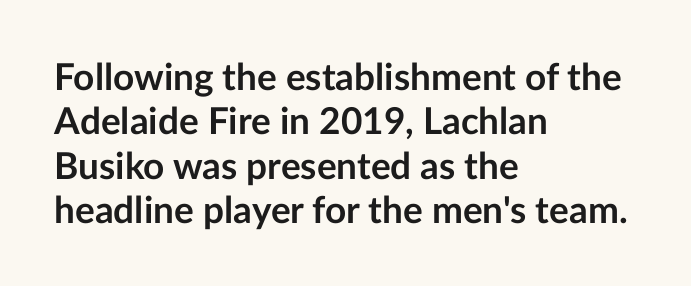
The image shows 37 px semibold sans-serif type, upright; set left-aligned, line spacing 1.2x, normal letter spacing, not underlined; low stroke contrast and a medium x-height.
